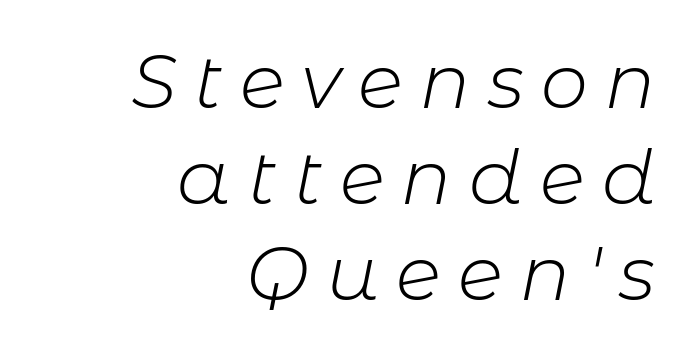
{"italic": "yes", "lean": "right", "slant_degrees": 11, "bold": "no", "weight": "light", "width": "normal", "stroke_contrast": "low", "x_height": "medium", "monospaced": "no", "underline": "no", "align": "right", "line_spacing": "normal", "line_spacing_ratio": 1.28, "letter_spacing": "wide", "letter_spacing_em": 0.23, "glyph_px": 75}
